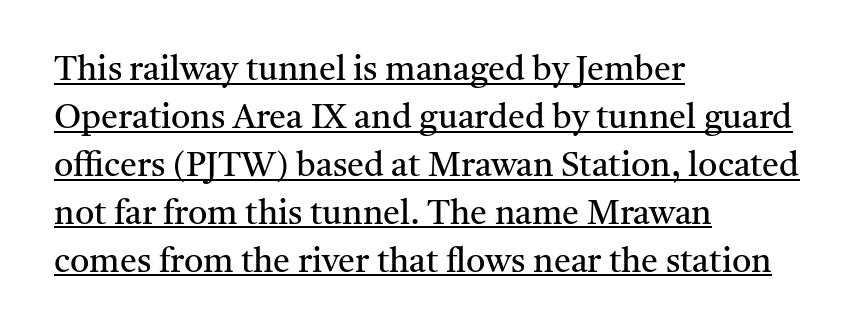
The image shows 34 px regular-weight serif type, upright; set left-aligned, normal line spacing (1.41x), normal letter spacing, underlined; medium stroke contrast and a medium x-height.
